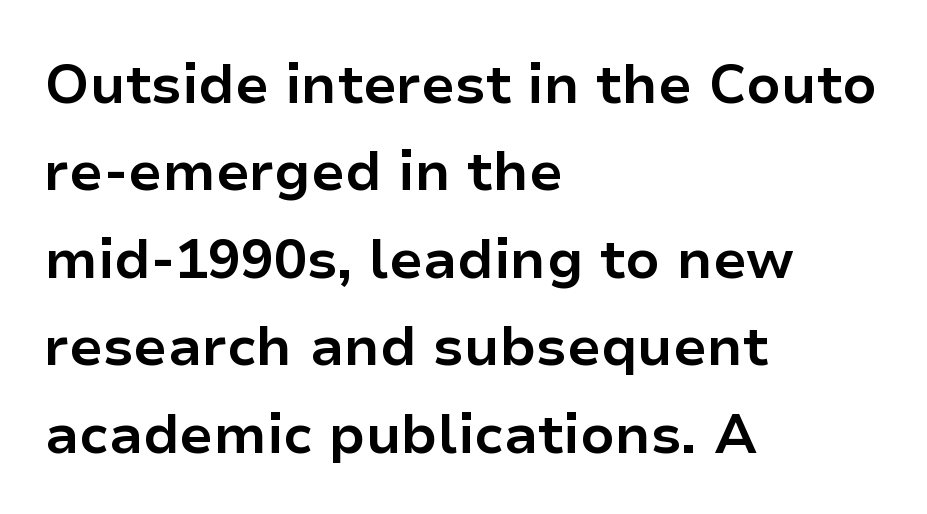
Q: Is the text bold? A: Yes.
Q: Is the text italic (slanted)? A: No, it is upright.
Q: Is the typeface a serif or a sans-serif typeface? A: Sans-serif.
Q: Is the text underlined? A: No.
Q: How is the paragraph aligned? A: Left-aligned.
Q: Is the spacing between letters normal or unusually wide? A: Normal.
Q: Is the spacing between lines tight, normal or loose? A: Normal.
Q: Width (condensed, normal, or wide)? A: Normal.
Q: Stroke contrast? A: Low.
Q: x-height? A: Medium.
Q: Monospaced? A: No.
